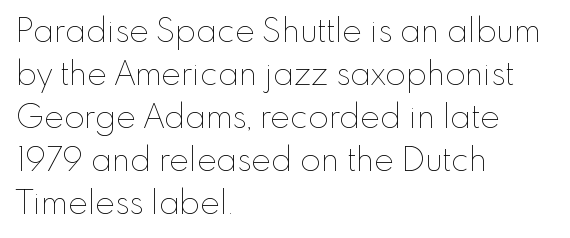
The image shows 33 px thin type, upright; set left-aligned, normal line spacing (1.3x), normal letter spacing, not underlined; low stroke contrast and a small x-height.
